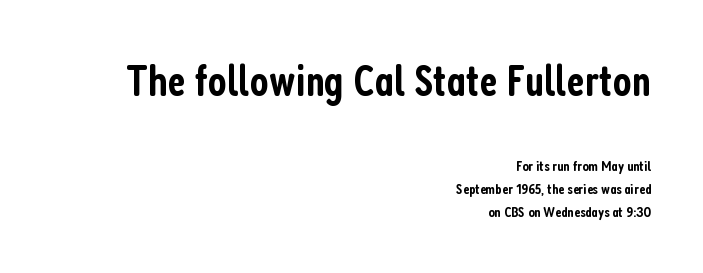
The glyphs are unaccompanied by any horizontal stroke below them. Firm but not heavy-handed strokes: this text is semibold. Bigger letters appear in the top chunk; the bottom chunk is reduced. In CSS terms this would be text-align: right.
